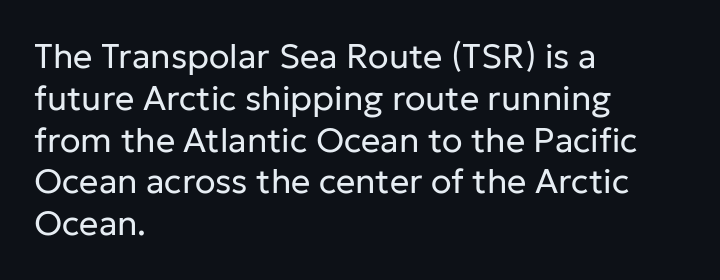
Q: Is the text bold? A: No.
Q: Is the text italic (slanted)? A: No, it is upright.
Q: Is the typeface a serif or a sans-serif typeface? A: Sans-serif.
Q: Is the text underlined? A: No.
Q: How is the paragraph aligned? A: Left-aligned.
Q: Is the spacing between letters normal or unusually wide? A: Normal.
Q: Width (condensed, normal, or wide)? A: Normal.
Q: Stroke contrast? A: Low.
Q: x-height? A: Medium.
Q: Monospaced? A: No.
